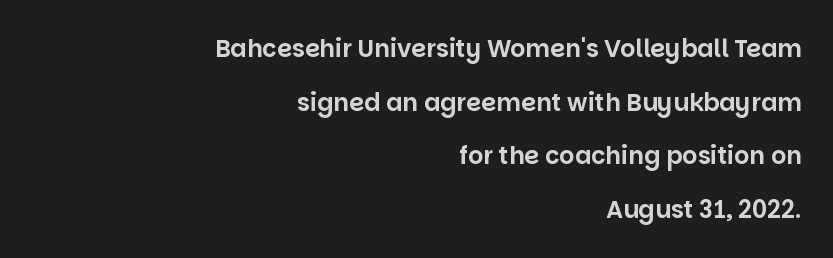
Q: Is the text italic (slanted)? A: No, it is upright.
Q: Is the text underlined? A: No.
Q: How is the paragraph aligned? A: Right-aligned.
Q: Is the spacing between letters normal or unusually wide? A: Normal.
Q: Is the spacing between lines tight, normal or loose? A: Loose.
